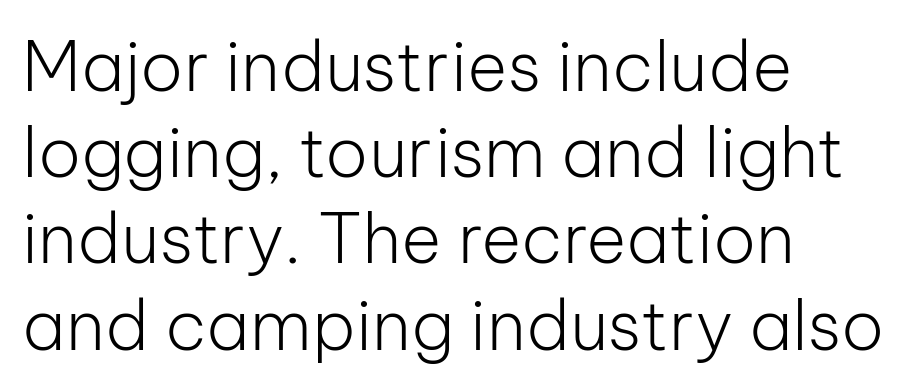
{"serif": "no", "italic": "no", "bold": "no", "weight": "light", "width": "normal", "stroke_contrast": "low", "x_height": "medium", "monospaced": "no", "underline": "no", "align": "left", "line_spacing": "normal", "line_spacing_ratio": 1.25, "letter_spacing": "normal", "letter_spacing_em": 0.0, "glyph_px": 69}
